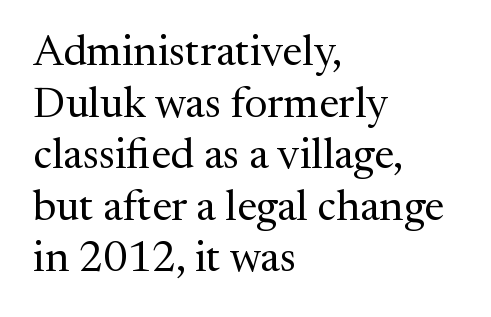
Q: Is the text bold? A: No.
Q: Is the text italic (slanted)? A: No, it is upright.
Q: Is the typeface a serif or a sans-serif typeface? A: Serif.
Q: Is the text underlined? A: No.
Q: How is the paragraph aligned? A: Left-aligned.
Q: Is the spacing between letters normal or unusually wide? A: Normal.
Q: Width (condensed, normal, or wide)? A: Normal.
Q: Stroke contrast? A: Medium.
Q: x-height? A: Medium.
Q: Monospaced? A: No.
